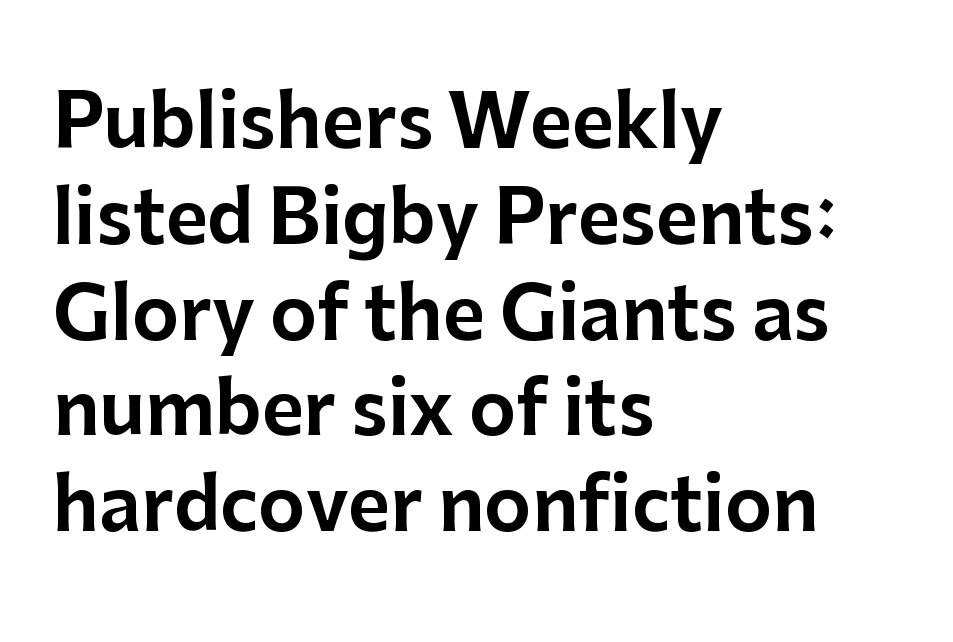
The image shows 72 px sans-serif type, upright; set left-aligned, normal line spacing (1.33x), normal letter spacing, not underlined; low stroke contrast and a medium x-height.
